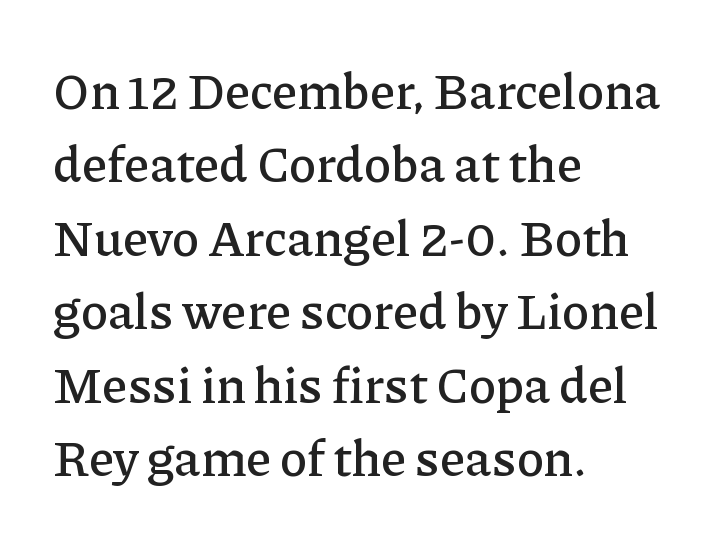
Q: Is the text italic (slanted)? A: No, it is upright.
Q: Is the typeface a serif or a sans-serif typeface? A: Serif.
Q: Is the text underlined? A: No.
Q: How is the paragraph aligned? A: Left-aligned.
Q: Is the spacing between letters normal or unusually wide? A: Normal.
Q: Is the spacing between lines tight, normal or loose? A: Normal.
Q: Width (condensed, normal, or wide)? A: Normal.
Q: Stroke contrast? A: Low.
Q: x-height? A: Medium.
Q: Monospaced? A: No.
